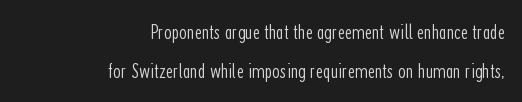
The image shows 22 px text type, upright; set right-aligned, line spacing 1.78x, normal letter spacing, not underlined.
